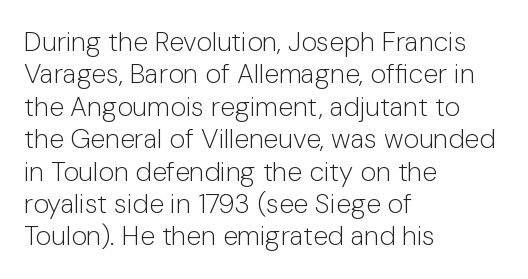
{"italic": "no", "bold": "no", "underline": "no", "align": "left", "line_spacing_ratio": 1.2, "letter_spacing": "normal", "letter_spacing_em": 0.0, "glyph_px": 27}
